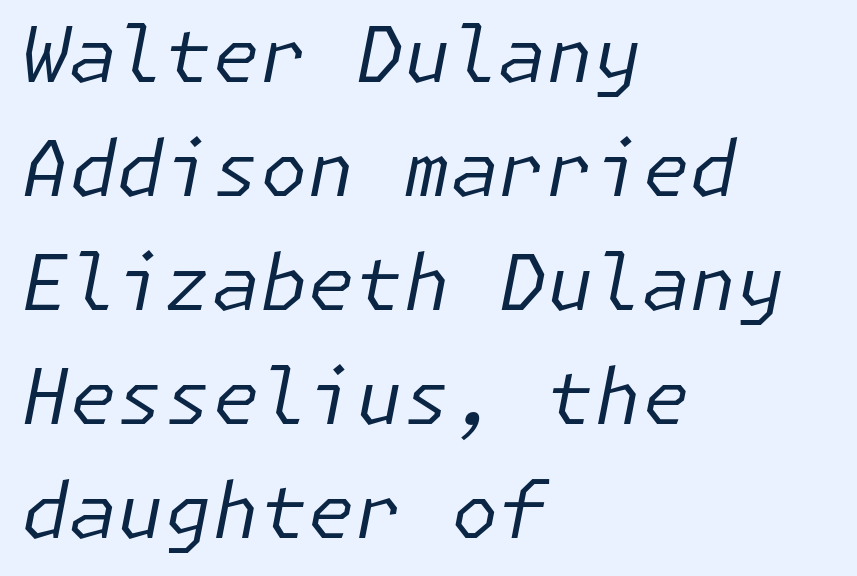
Q: Is the text bold? A: No.
Q: Is the text italic (slanted)? A: Yes, it leans right by about 11 degrees.
Q: Is the text underlined? A: No.
Q: How is the paragraph aligned? A: Left-aligned.
Q: Is the spacing between letters normal or unusually wide? A: Normal.
Q: Is the spacing between lines tight, normal or loose? A: Normal.
Q: Width (condensed, normal, or wide)? A: Normal.
Q: Stroke contrast? A: Low.
Q: x-height? A: Medium.
